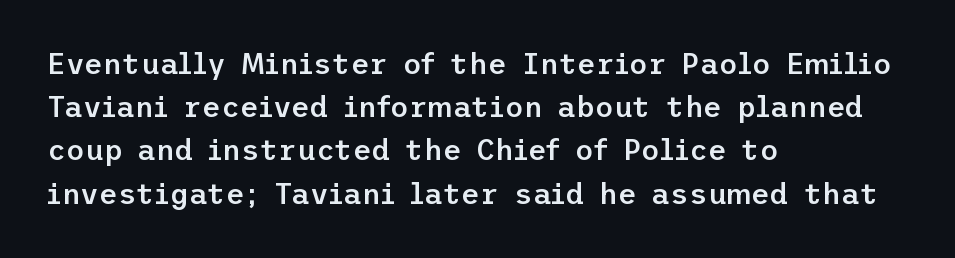
The image shows 29 px semibold sans-serif type, upright; set left-aligned, normal line spacing (1.49x), normal letter spacing, not underlined; low stroke contrast and a medium x-height.
